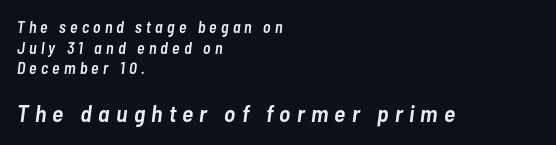
{"italic": "yes", "lean": "right", "slant_degrees": 7, "bold": "semi", "underline": "no", "align": "left", "line_spacing": "normal", "line_spacing_ratio": 1.29, "letter_spacing": "wide", "letter_spacing_em": 0.26, "larger_block": "second", "size_ratio": 1.5, "glyph_px": 24}
